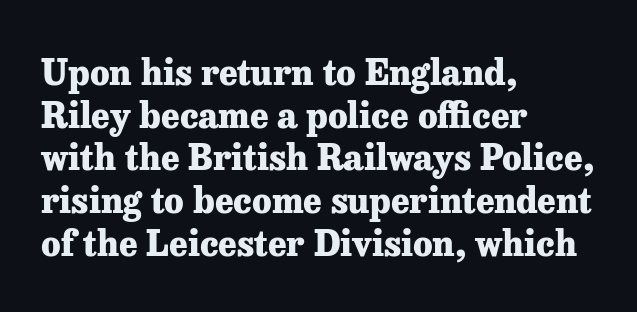
A typesetter would call this proportional, since set widths differ per character. No italicization has been applied; the sample stays upright. Inter-character spacing is left at the font's built-in metrics. Pretty heavy lettering here — definitely bold.
